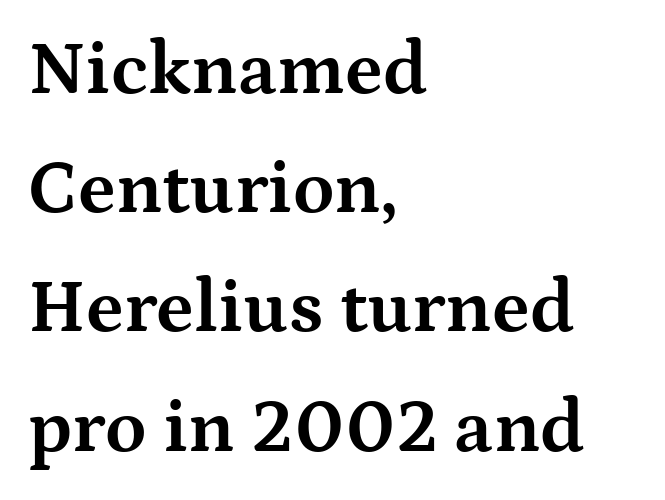
{"serif": "yes", "italic": "no", "bold": "yes", "weight": "bold", "width": "wide", "stroke_contrast": "medium", "x_height": "medium", "monospaced": "no", "underline": "no", "align": "left", "line_spacing": "normal", "line_spacing_ratio": 1.59, "letter_spacing": "normal", "letter_spacing_em": 0.0, "glyph_px": 75}
